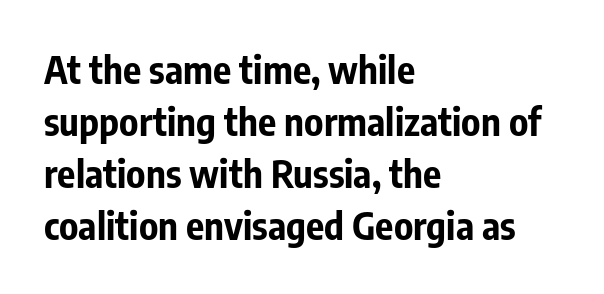
The image shows 38 px bold, condensed sans-serif type, upright; set left-aligned, normal line spacing (1.37x), normal letter spacing, not underlined; low stroke contrast and a medium x-height.
